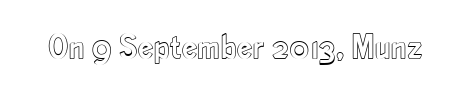
{"italic": "no", "width": "condensed", "x_height": "small", "monospaced": "no", "underline": "no", "letter_spacing": "normal", "letter_spacing_em": 0.0, "glyph_px": 35}
